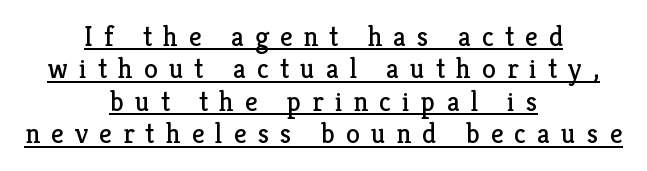
{"serif": "yes", "italic": "no", "bold": "no", "weight": "regular", "width": "normal", "stroke_contrast": "low", "x_height": "medium", "monospaced": "no", "underline": "yes", "align": "center", "line_spacing_ratio": 1.16, "letter_spacing": "wide", "letter_spacing_em": 0.4, "glyph_px": 28}
